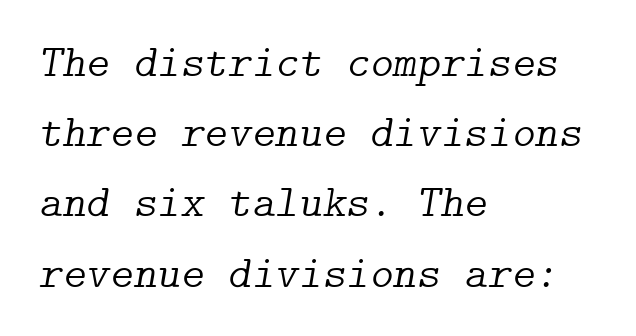
{"serif": "yes", "italic": "yes", "lean": "right", "slant_degrees": 9, "bold": "no", "weight": "light", "width": "normal", "stroke_contrast": "low", "x_height": "medium", "underline": "no", "align": "left", "line_spacing": "normal", "line_spacing_ratio": 1.56, "letter_spacing": "normal", "letter_spacing_em": 0.0, "glyph_px": 45}
